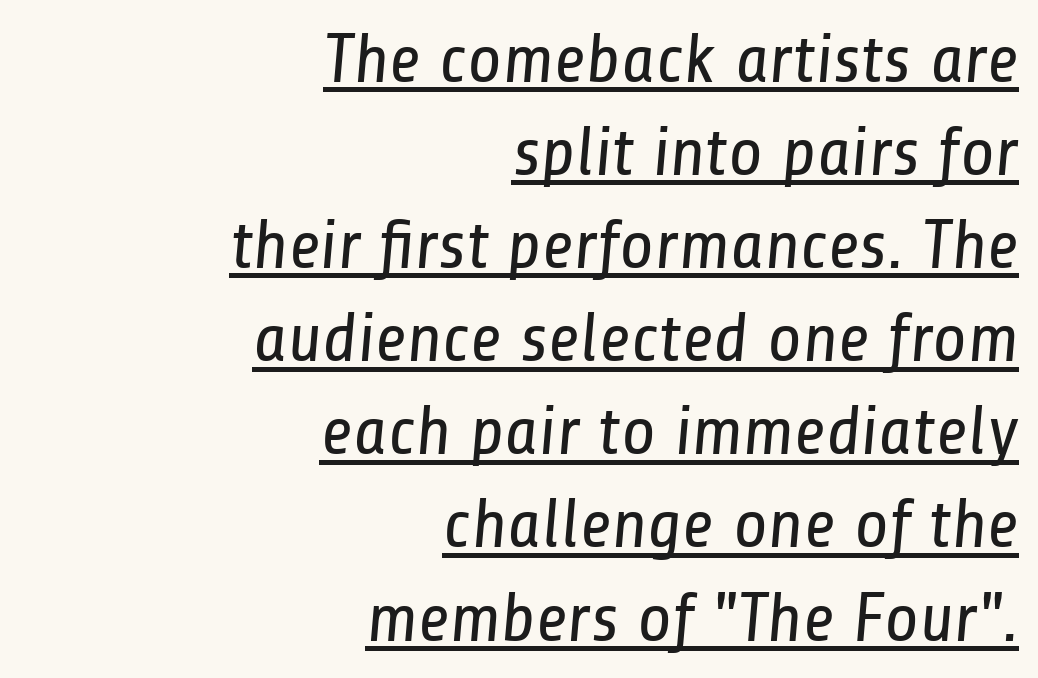
{"serif": "no", "bold": "no", "weight": "regular", "width": "condensed", "stroke_contrast": "low", "x_height": "medium", "monospaced": "no", "underline": "yes", "align": "right", "line_spacing": "normal", "line_spacing_ratio": 1.33, "letter_spacing": "normal", "letter_spacing_em": 0.0, "glyph_px": 70}
